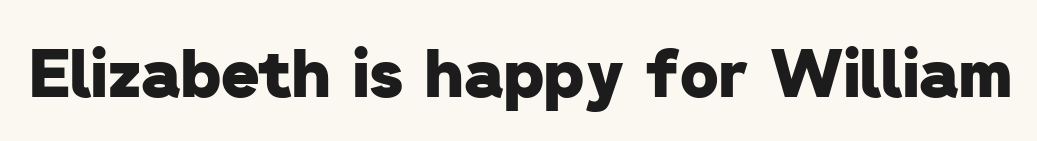
{"serif": "no", "bold": "yes", "weight": "heavy", "width": "normal", "stroke_contrast": "low", "x_height": "medium", "monospaced": "no", "underline": "no", "letter_spacing": "normal", "letter_spacing_em": 0.0, "glyph_px": 66}
